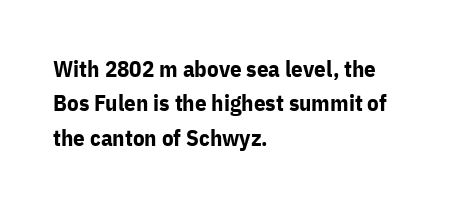
{"italic": "no", "bold": "yes", "underline": "no", "align": "left", "line_spacing": "normal", "line_spacing_ratio": 1.49, "letter_spacing": "normal", "letter_spacing_em": 0.0, "glyph_px": 23}
